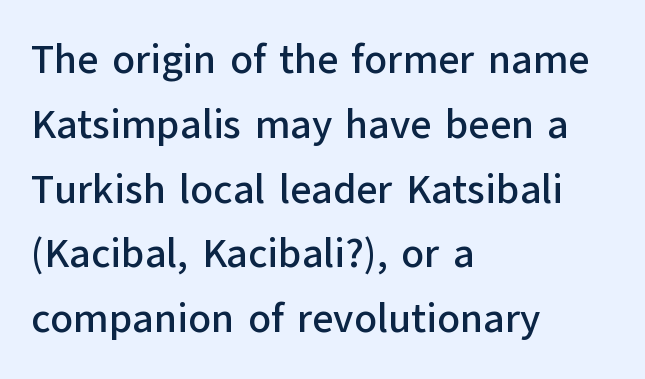
{"serif": "no", "italic": "no", "width": "normal", "stroke_contrast": "low", "x_height": "medium", "monospaced": "no", "underline": "no", "align": "left", "line_spacing": "normal", "line_spacing_ratio": 1.58, "letter_spacing": "normal", "letter_spacing_em": 0.0, "glyph_px": 41}
